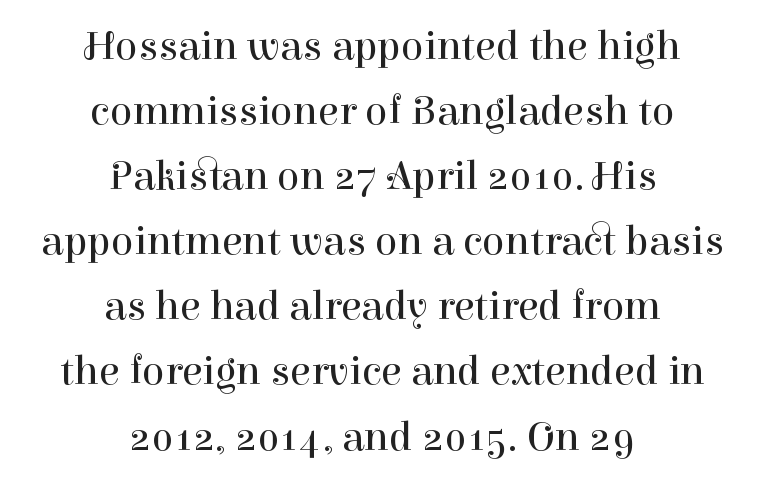
The image shows 42 px regular-weight serif type, upright; set centered, normal line spacing (1.55x), normal letter spacing, not underlined; high stroke contrast and a medium x-height.
